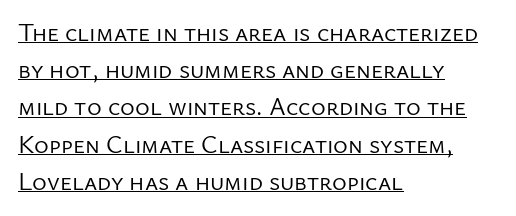
Q: Is the text bold? A: No.
Q: Is the text italic (slanted)? A: No, it is upright.
Q: Is the text underlined? A: Yes.
Q: How is the paragraph aligned? A: Left-aligned.
Q: Is the spacing between letters normal or unusually wide? A: Normal.
Q: Is the spacing between lines tight, normal or loose? A: Normal.
